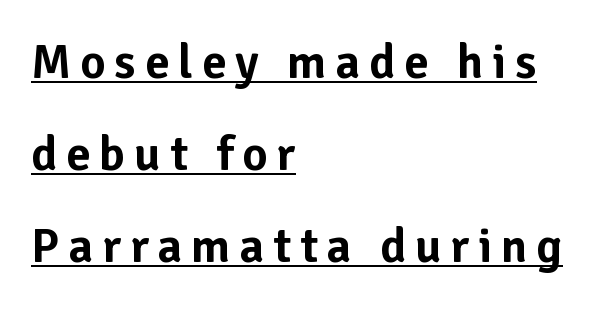
Grotesque or geometric, the face here clearly has no serifs. Does the copy run flush right? No — it runs flush left. Quick note: underline on. Is this a fixed-width face? No — the glyphs have proportional, varying widths.
